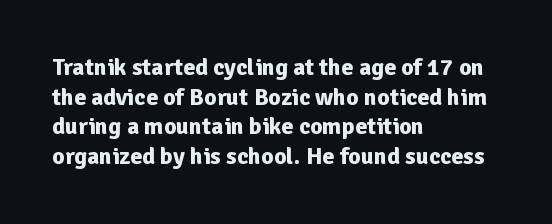
Nobody drew a line under any word here. The lettering stays uniformly vertical, giving the passage a roman look. Each word holds together tightly as a unit, with standard inter-letter gaps. A student would call this left alignment; a typographer would say flush left, rag right. Typographic density is high because the face is bold.
